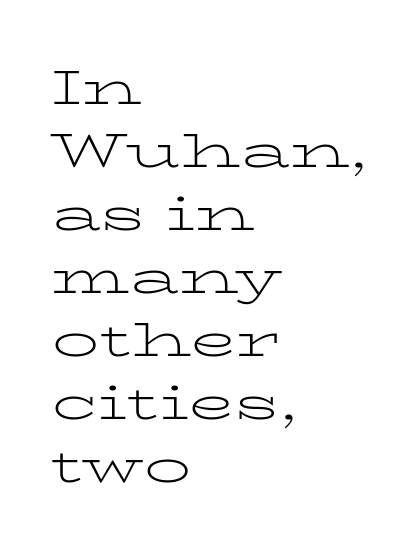
{"serif": "yes", "italic": "no", "bold": "no", "weight": "light", "width": "wide", "stroke_contrast": "low", "x_height": "medium", "monospaced": "no", "underline": "no", "align": "left", "line_spacing": "normal", "line_spacing_ratio": 1.34, "letter_spacing": "normal", "letter_spacing_em": 0.0, "glyph_px": 47}
